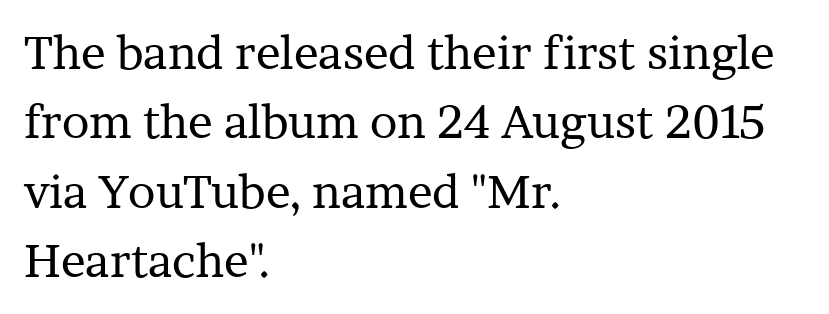
The image shows 46 px regular-weight serif type, upright; set left-aligned, normal line spacing (1.51x), normal letter spacing, not underlined; low stroke contrast and a medium x-height.
